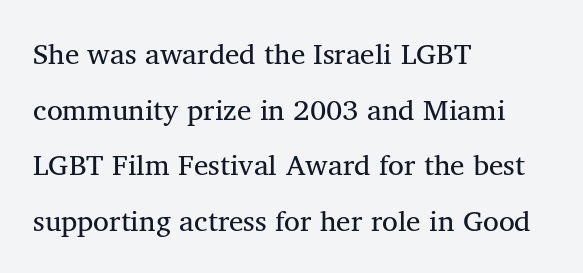
{"serif": "yes", "italic": "no", "bold": "no", "weight": "regular", "width": "normal", "stroke_contrast": "medium", "x_height": "medium", "monospaced": "no", "underline": "no", "align": "left", "line_spacing": "loose", "line_spacing_ratio": 1.92, "letter_spacing": "normal", "letter_spacing_em": 0.0, "glyph_px": 29}
